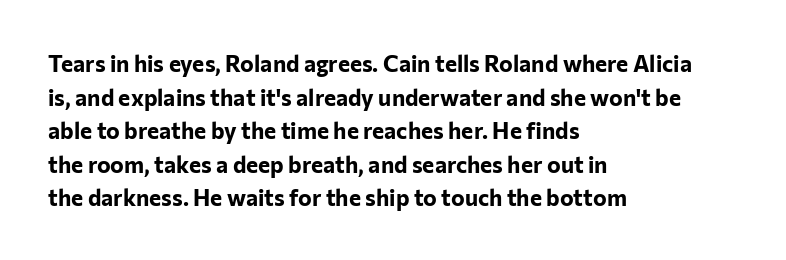
The image shows 23 px bold type, upright; set left-aligned, normal line spacing (1.46x), normal letter spacing, not underlined.
